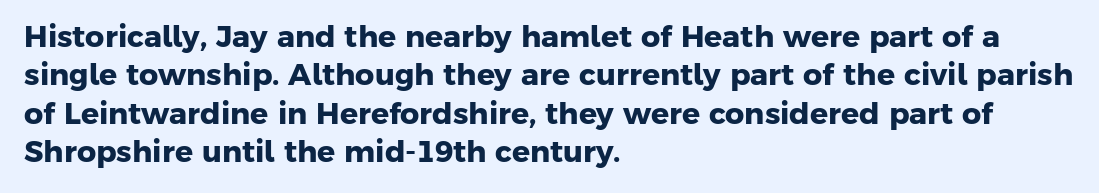
The image shows 30 px heavy sans-serif type; set left-aligned, normal line spacing (1.28x), normal letter spacing, not underlined; low stroke contrast and a medium x-height.
